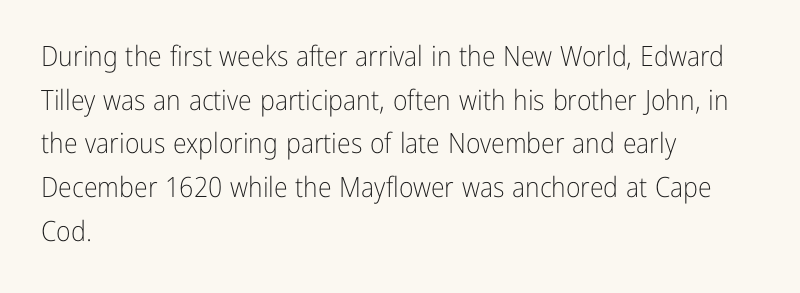
Inter-character spacing is left at the font's built-in metrics. The rows are spaced the way most documents space them. The words here are not underlined. The weight would be labelled regular, book, light, or lighter still. Spacing verdict: proportional, widths tailored to each character. Leftover space on each line is placed entirely after the last word.
